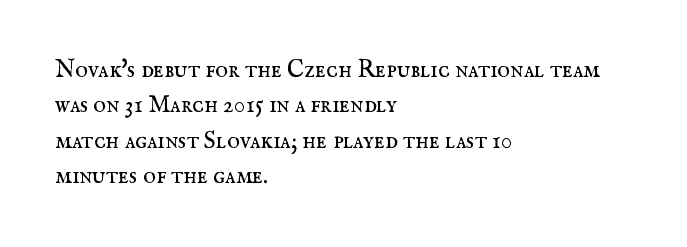
The image shows 24 px text type, upright; set left-aligned, normal line spacing (1.47x), normal letter spacing, not underlined.
